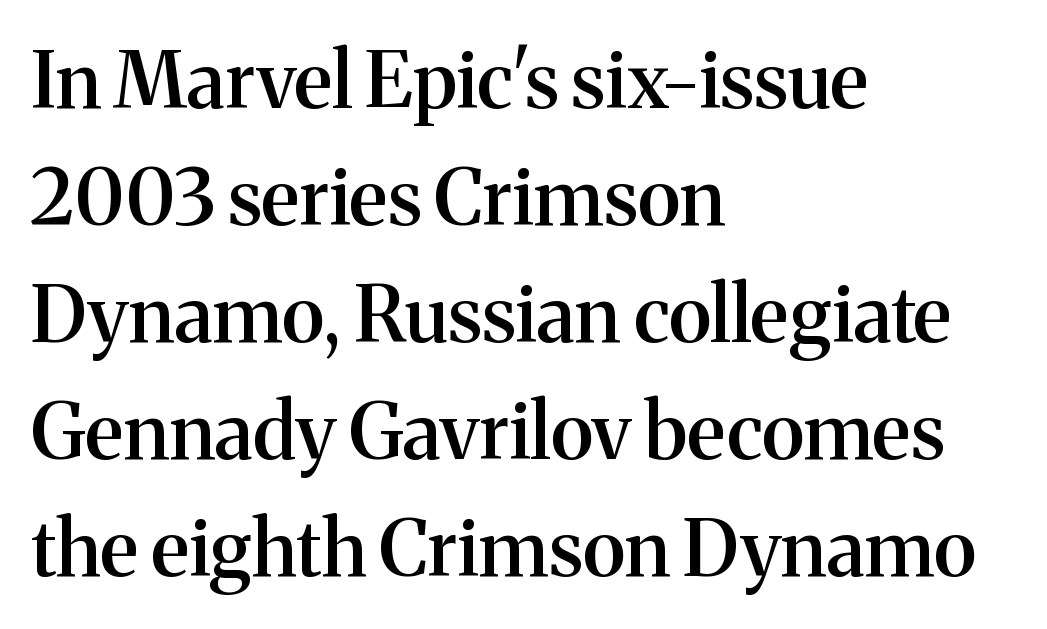
Anything drawn beneath the words? Only blank space. Character widths vary here, with narrow letters taking less room than wide ones. Regular leading. Typographically, this falls in the serif category.
